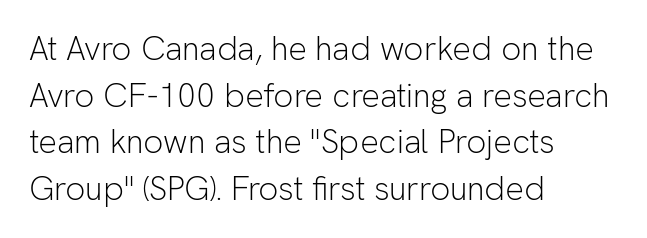
The image shows 33 px light sans-serif type, upright; set left-aligned, normal line spacing (1.41x), normal letter spacing, not underlined; low stroke contrast and a medium x-height.
